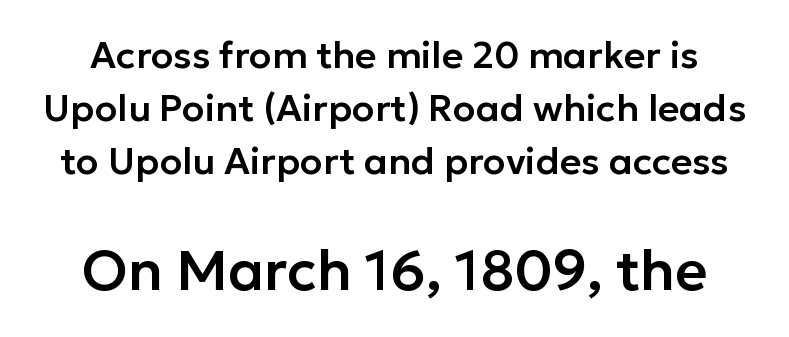
{"serif": "no", "italic": "no", "width": "normal", "stroke_contrast": "low", "x_height": "medium", "monospaced": "no", "underline": "no", "line_spacing": "normal", "line_spacing_ratio": 1.43, "letter_spacing": "normal", "letter_spacing_em": 0.0, "larger_block": "second", "size_ratio": 1.51, "glyph_px": 56}
